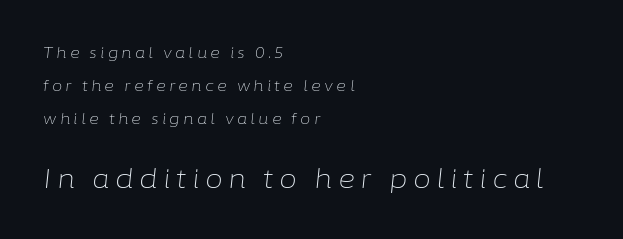
This block would shrink considerably if given ordinary leading; it's expanded now. Compared with ordinary roman type, these characters are visibly tilted. Counters stay open thanks to moderate or lighter strokes. Each line starts at the same left margin while the right side varies. The composition opens small and finishes big. The passage shown has open, widely tracked lettering throughout.
